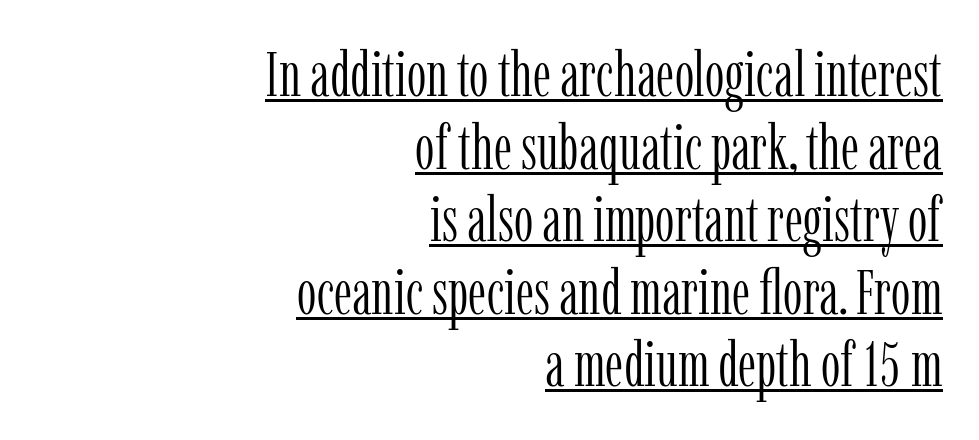
Q: Is the text bold? A: No.
Q: Is the text italic (slanted)? A: No, it is upright.
Q: Is the typeface a serif or a sans-serif typeface? A: Serif.
Q: Is the text underlined? A: Yes.
Q: How is the paragraph aligned? A: Right-aligned.
Q: Is the spacing between letters normal or unusually wide? A: Normal.
Q: Width (condensed, normal, or wide)? A: Condensed.
Q: Stroke contrast? A: Low.
Q: x-height? A: Medium.
Q: Monospaced? A: No.
